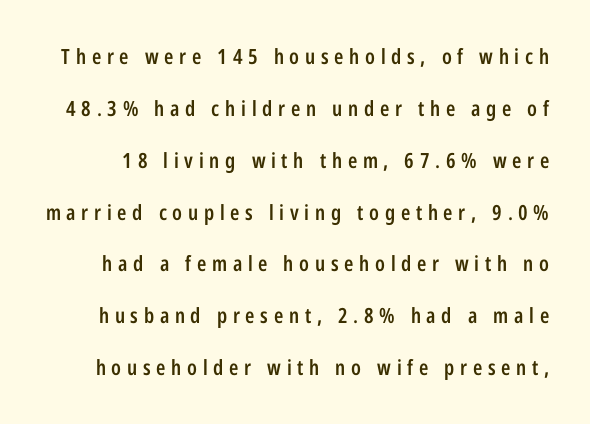
The font is running at a semibold setting, under full bold. The space directly below the letters is spotless. The block of text is sparse from top to bottom, with ample space between rows. The face used here is rendered with a markedly widened letterfit. Every character sits straight up, as roman type does.
